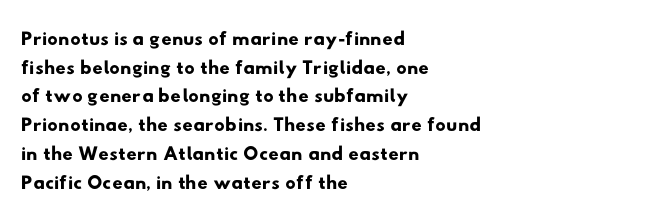
Q: Is the typeface a serif or a sans-serif typeface? A: Sans-serif.
Q: Is the text underlined? A: No.
Q: How is the paragraph aligned? A: Left-aligned.
Q: Is the spacing between letters normal or unusually wide? A: Normal.
Q: Is the spacing between lines tight, normal or loose? A: Tight.
Q: Width (condensed, normal, or wide)? A: Wide.
Q: Stroke contrast? A: Low.
Q: x-height? A: Small.
Q: Monospaced? A: No.
